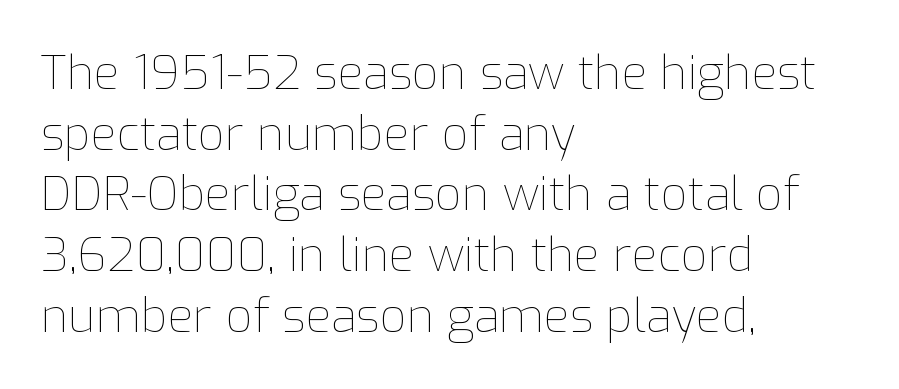
{"italic": "no", "bold": "no", "weight": "thin", "width": "normal", "stroke_contrast": "low", "x_height": "medium", "monospaced": "no", "underline": "no", "align": "left", "line_spacing": "normal", "line_spacing_ratio": 1.29, "letter_spacing": "normal", "letter_spacing_em": 0.0, "glyph_px": 47}
